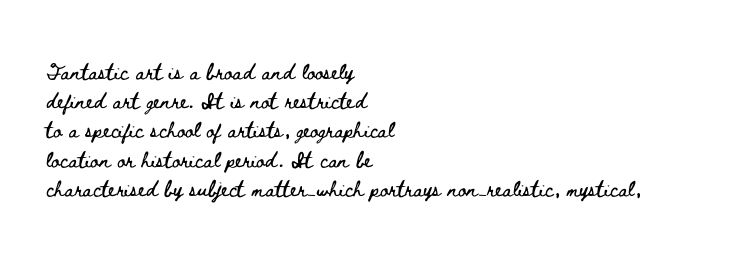
A bare baseline throughout the passage. Tracking value appears to be zero — textbook default spacing. The lines in this sample share a left origin and differ only in where they stop.
